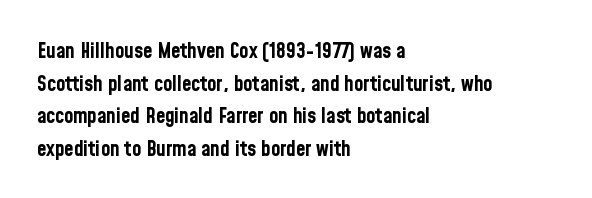
{"italic": "no", "bold": "yes", "underline": "no", "align": "left", "line_spacing": "normal", "line_spacing_ratio": 1.55, "letter_spacing": "normal", "letter_spacing_em": 0.0, "glyph_px": 21}
